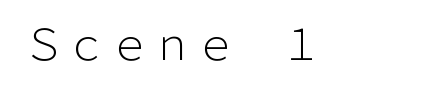
The image shows 43 px light sans-serif type, upright; set left-aligned, normal letter spacing, not underlined; low stroke contrast and a medium x-height.
